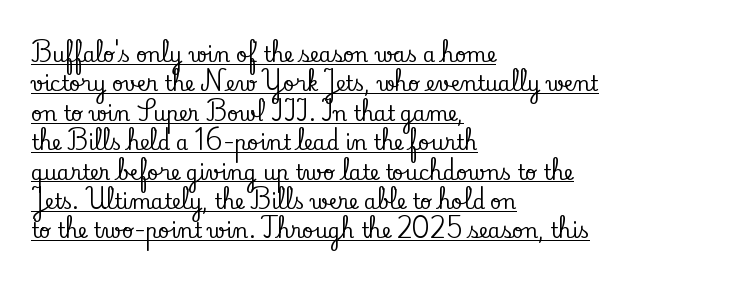
{"italic": "no", "underline": "yes", "align": "left", "line_spacing": "normal", "line_spacing_ratio": 1.47, "letter_spacing": "normal", "letter_spacing_em": 0.0, "glyph_px": 20}
